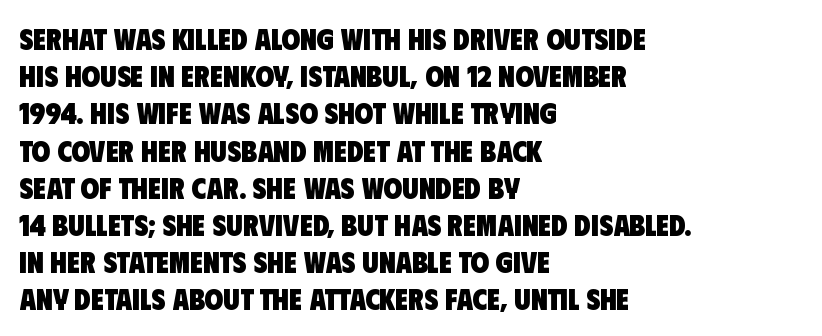
{"serif": "no", "bold": "yes", "weight": "heavy", "width": "condensed", "stroke_contrast": "low", "x_height": "large", "monospaced": "no", "underline": "no", "align": "left", "line_spacing_ratio": 1.24, "letter_spacing": "normal", "letter_spacing_em": 0.0, "glyph_px": 30}
